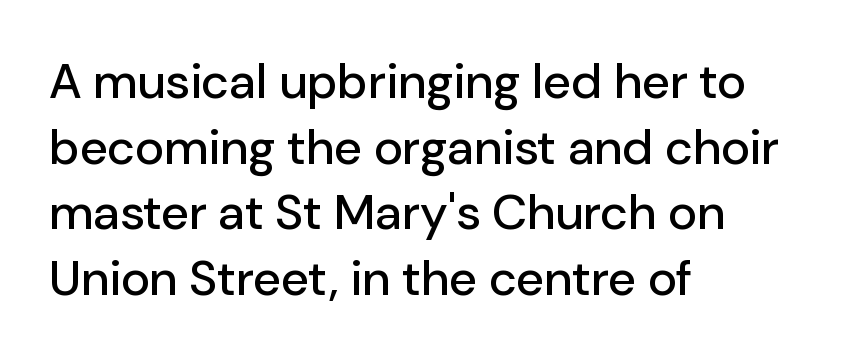
Spacing verdict: proportional, widths tailored to each character. Upright lettering throughout. Line starts are locked; line ends wander. In terms of letterform style, serifs are entirely absent. Reading down the column, the eye jumps a familiar distance to each next line.
